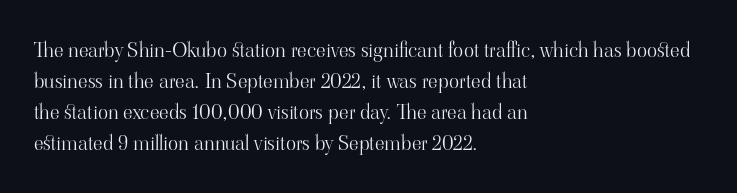
{"italic": "no", "bold": "no", "underline": "no", "align": "left", "line_spacing": "normal", "line_spacing_ratio": 1.48, "letter_spacing": "normal", "letter_spacing_em": 0.0, "glyph_px": 21}
